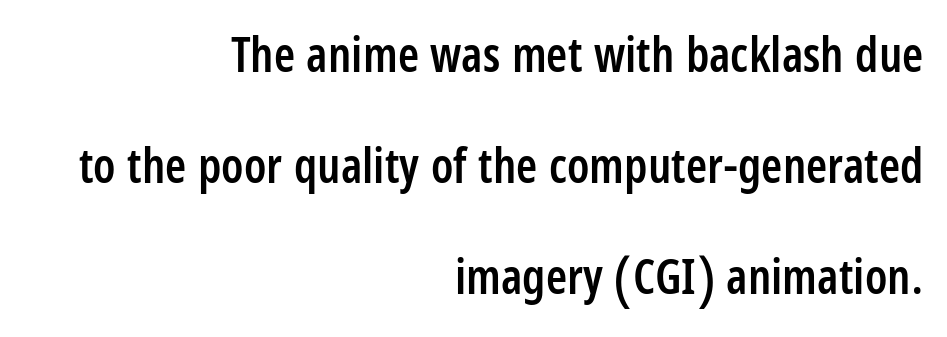
The image shows 48 px semibold, condensed sans-serif type, upright; set right-aligned, loose line spacing (2.31x), normal letter spacing, not underlined; low stroke contrast and a large x-height.
